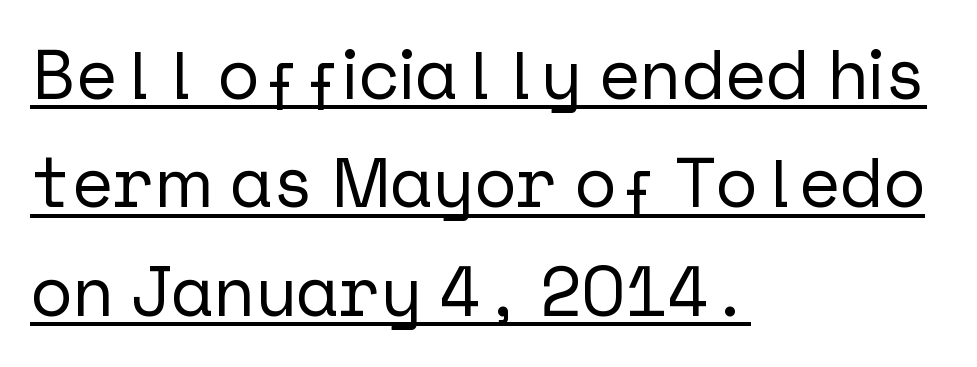
Q: Is the text italic (slanted)? A: No, it is upright.
Q: Is the typeface a serif or a sans-serif typeface? A: Sans-serif.
Q: Is the text underlined? A: Yes.
Q: How is the paragraph aligned? A: Left-aligned.
Q: Is the spacing between letters normal or unusually wide? A: Normal.
Q: Is the spacing between lines tight, normal or loose? A: Normal.
Q: Width (condensed, normal, or wide)? A: Normal.
Q: Stroke contrast? A: Low.
Q: x-height? A: Medium.
